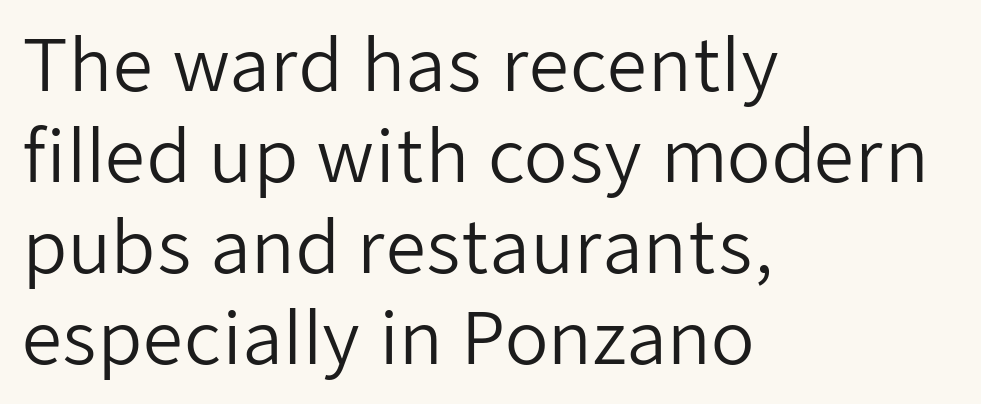
The passage shown is typed in a proportional face where columns would drift. Is there much room between lines? A standard amount, neither cramped nor airy. Rule under the text: the space is simply empty. Italic: no, the glyphs are upright roman. Inter-character spacing is left at the font's built-in metrics.
